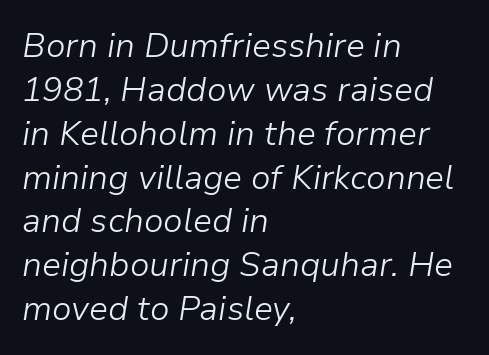
The image shows 34 px light type, italic (leaning right); set left-aligned, normal line spacing (1.29x), normal letter spacing, not underlined; low stroke contrast and a medium x-height.
